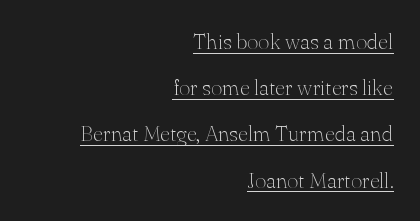
Layout note: lines flush right. These lines keep a tight, regular rhythm from letter to letter. The line-height multiplier appears high, well above default. Unbolded letterforms with no extra heft. Does a line run under the words? Yes, clearly. If you drew a line through each stem, it would be perfectly vertical.
